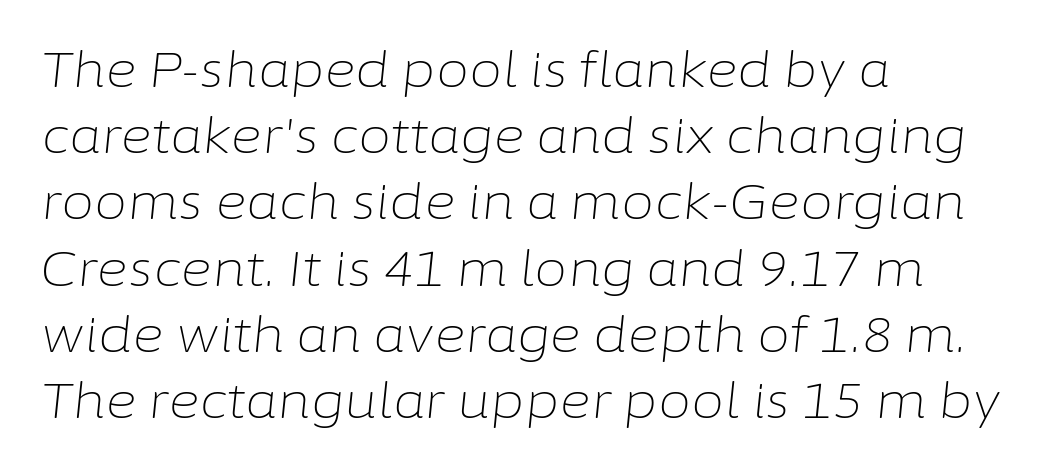
{"italic": "yes", "lean": "right", "slant_degrees": 6, "bold": "no", "weight": "light", "width": "normal", "stroke_contrast": "low", "x_height": "medium", "monospaced": "no", "underline": "no", "align": "left", "line_spacing": "normal", "line_spacing_ratio": 1.38, "letter_spacing": "normal", "letter_spacing_em": 0.0, "glyph_px": 48}
